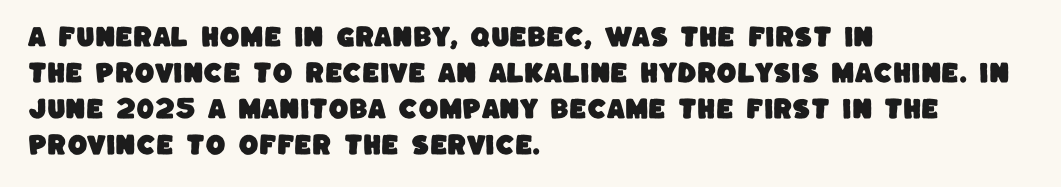
The image shows 23 px text type; set left-aligned, normal line spacing (1.56x), normal letter spacing, not underlined.
